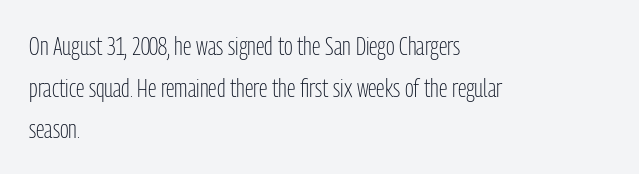
The image shows 26 px text type, upright; set left-aligned, normal line spacing (1.6x), normal letter spacing, not underlined.
